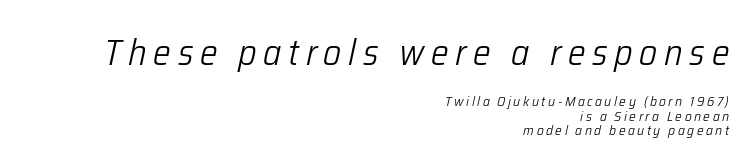
{"italic": "yes", "lean": "right", "slant_degrees": 12, "bold": "no", "weight": "light", "width": "condensed", "stroke_contrast": "low", "x_height": "medium", "monospaced": "no", "underline": "no", "align": "right", "line_spacing": "tight", "line_spacing_ratio": 1.02, "larger_block": "first", "size_ratio": 2.64, "glyph_px": 37}
